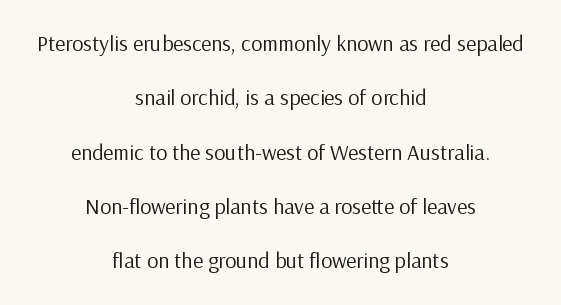
{"italic": "no", "bold": "no", "underline": "no", "align": "center", "line_spacing": "loose", "line_spacing_ratio": 2.47, "letter_spacing": "normal", "letter_spacing_em": 0.0, "glyph_px": 22}
